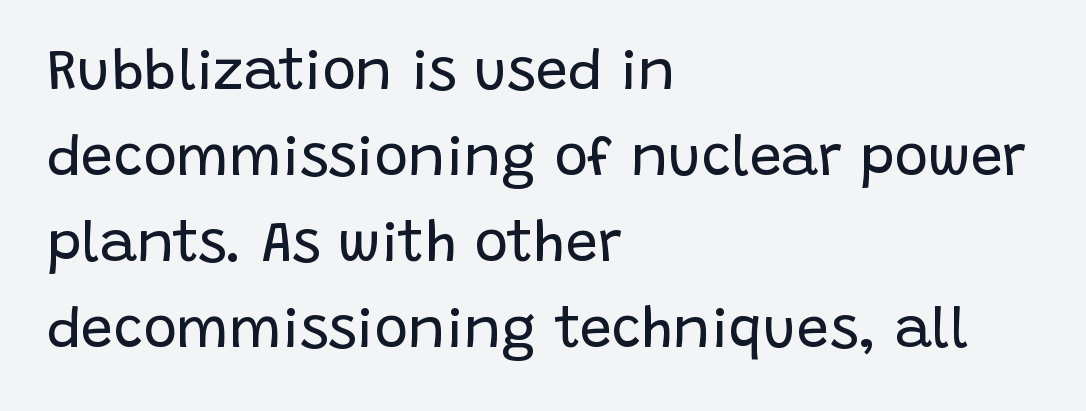
Check under the words: just untouched page. A typesetter would label this face a sans. Bold? No — there's no thickening of the strokes. Posture: vertical. Regular leading. A student would call this left alignment; a typographer would say flush left, rag right.
